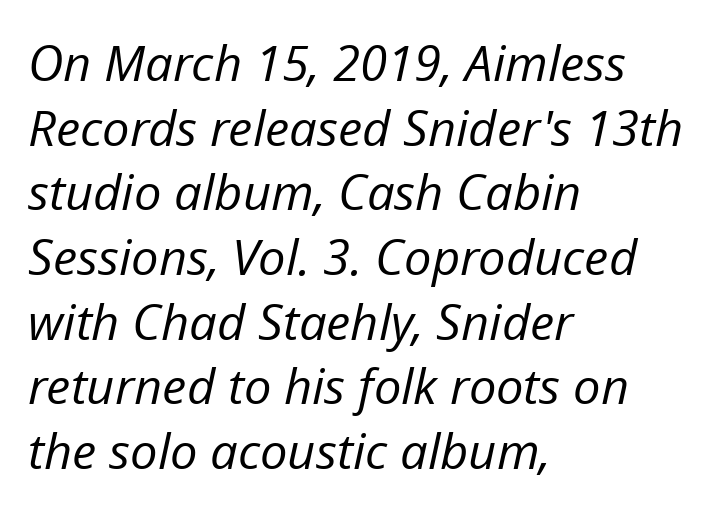
The image shows 49 px regular-weight type, italic (leaning right); set left-aligned, normal line spacing (1.32x), normal letter spacing, not underlined; low stroke contrast and a medium x-height.
